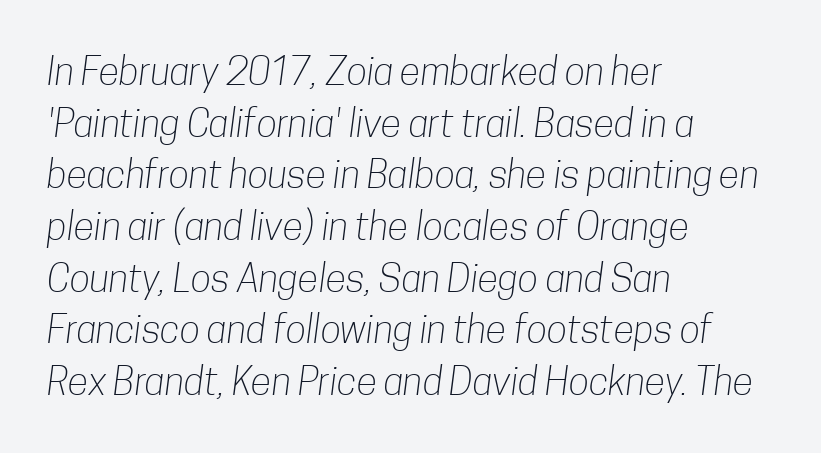
{"serif": "no", "bold": "no", "weight": "light", "width": "condensed", "stroke_contrast": "low", "x_height": "medium", "monospaced": "no", "underline": "no", "align": "left", "line_spacing": "normal", "line_spacing_ratio": 1.36, "letter_spacing": "normal", "letter_spacing_em": 0.0, "glyph_px": 38}
